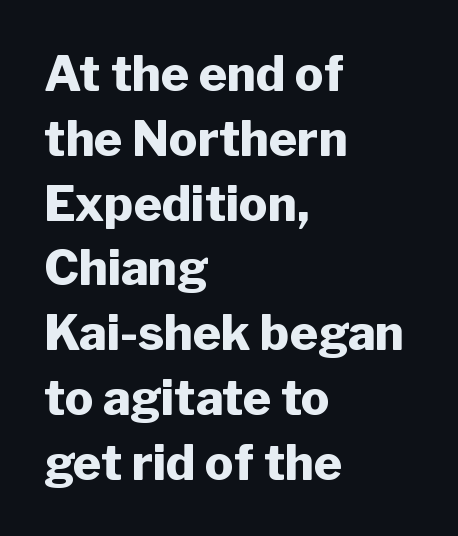
The image shows 48 px heavy sans-serif type, upright; set left-aligned, normal line spacing (1.35x), normal letter spacing, not underlined; low stroke contrast and a medium x-height.
